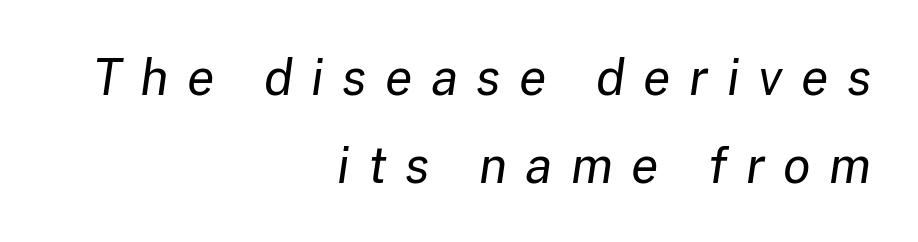
The image shows 50 px regular-weight type, italic (leaning right); set right-aligned, line spacing 1.76x, unusually wide letter spacing (+0.37 em), not underlined; low stroke contrast and a medium x-height.
